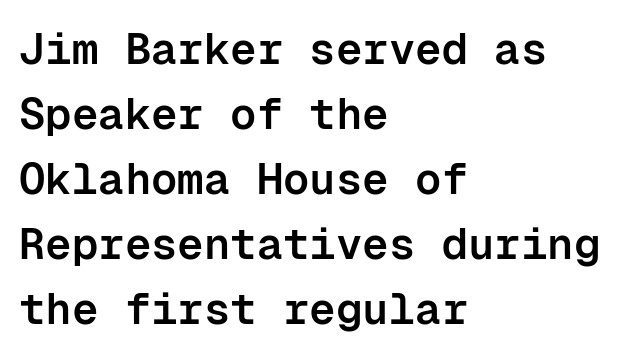
{"serif": "no", "italic": "no", "bold": "semi", "weight": "semibold", "width": "normal", "stroke_contrast": "low", "x_height": "medium", "monospaced": "yes", "underline": "no", "align": "left", "line_spacing": "normal", "line_spacing_ratio": 1.48, "letter_spacing": "normal", "letter_spacing_em": 0.0, "glyph_px": 44}
